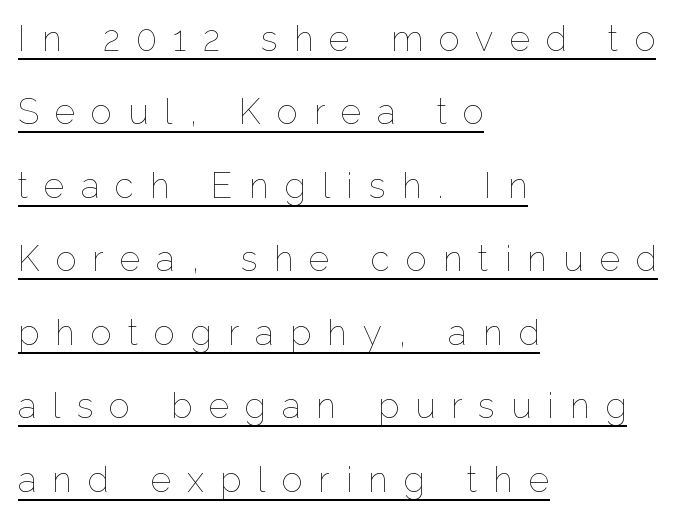
In CSS terms this would be text-align: left. Do the letters lean? They stand straight. Decoration check: the copy is underlined. Leading is clearly above the norm, producing a sparse column. The passage shown is typed in a proportional face where columns would drift.
